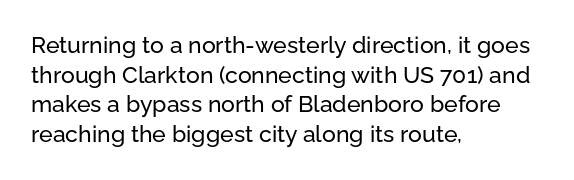
Descenders are the only things crossing below the line. A classic flush-left, rag-right setting is used for this passage. Upright lettering throughout. Quick note: interline space is typical. Letter spacing: default.
